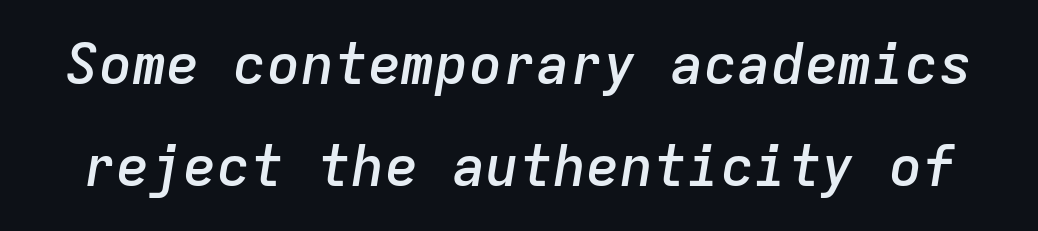
{"italic": "yes", "lean": "right", "slant_degrees": 9, "bold": "semi", "weight": "semibold", "width": "normal", "stroke_contrast": "low", "x_height": "medium", "monospaced": "yes", "underline": "no", "line_spacing_ratio": 1.82, "letter_spacing": "normal", "letter_spacing_em": 0.0, "glyph_px": 56}
